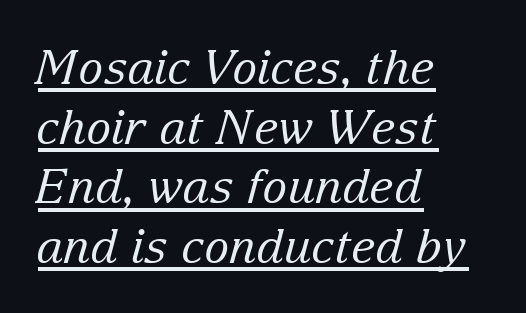
The passage shown stacks its lines at a standard gap. This rendering leaves character spacing at its baseline value. The lettering is marked with a stroke running underneath it. The glyphs in this specimen are seriffed. Quick note: italic.
